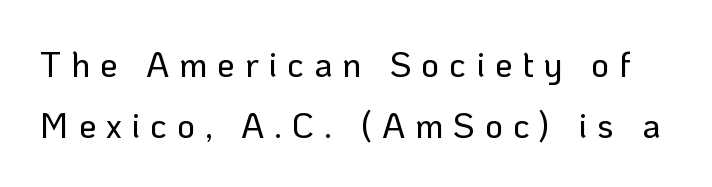
The image shows 35 px sans-serif type, upright; set line spacing 1.73x, unusually wide letter spacing (+0.28 em), not underlined; low stroke contrast and a medium x-height.
